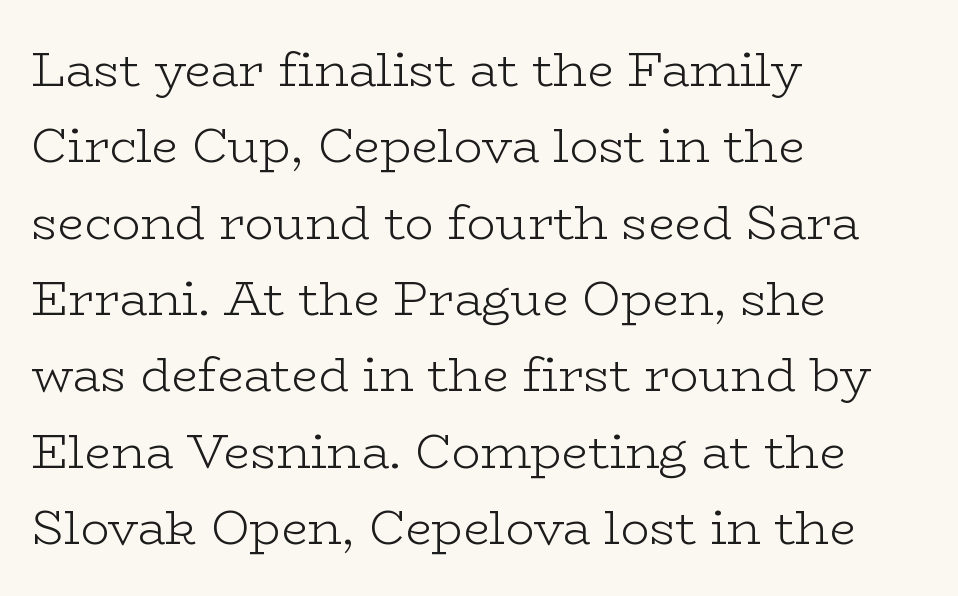
Q: Is the text bold? A: No.
Q: Is the text italic (slanted)? A: No, it is upright.
Q: Is the typeface a serif or a sans-serif typeface? A: Serif.
Q: Is the text underlined? A: No.
Q: How is the paragraph aligned? A: Left-aligned.
Q: Is the spacing between letters normal or unusually wide? A: Normal.
Q: Is the spacing between lines tight, normal or loose? A: Normal.
Q: Width (condensed, normal, or wide)? A: Wide.
Q: Stroke contrast? A: Low.
Q: x-height? A: Medium.
Q: Monospaced? A: No.
